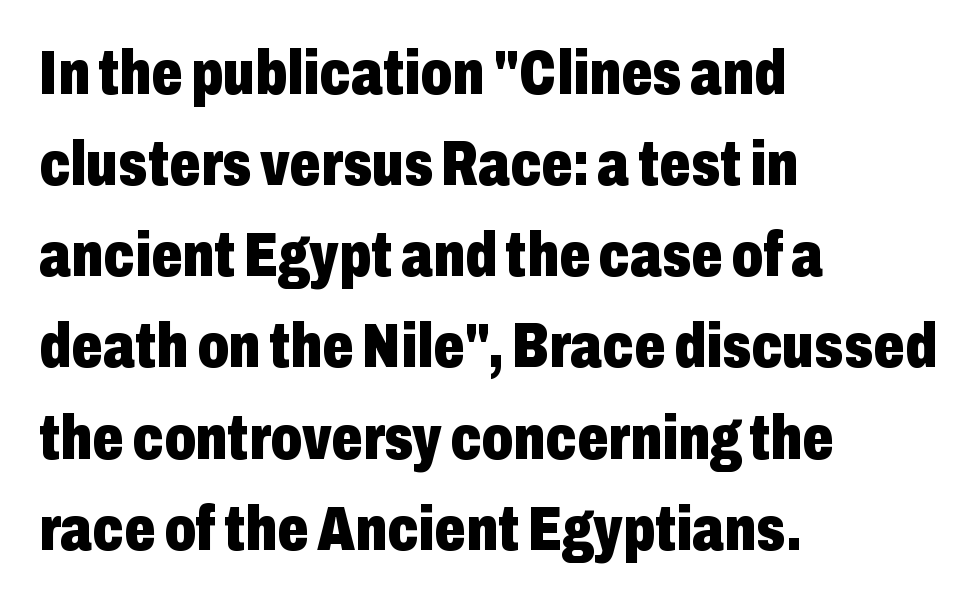
Q: Is the text bold? A: Yes.
Q: Is the text italic (slanted)? A: No, it is upright.
Q: Is the typeface a serif or a sans-serif typeface? A: Sans-serif.
Q: Is the text underlined? A: No.
Q: How is the paragraph aligned? A: Left-aligned.
Q: Is the spacing between letters normal or unusually wide? A: Normal.
Q: Is the spacing between lines tight, normal or loose? A: Normal.
Q: Width (condensed, normal, or wide)? A: Condensed.
Q: Stroke contrast? A: Low.
Q: x-height? A: Medium.
Q: Monospaced? A: No.
